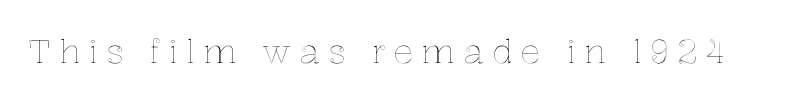
{"italic": "no", "width": "normal", "x_height": "medium", "monospaced": "no", "underline": "no", "letter_spacing": "wide", "letter_spacing_em": 0.25, "glyph_px": 33}
